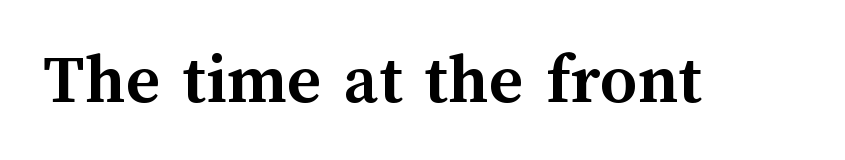
Q: Is the text bold? A: Yes.
Q: Is the text italic (slanted)? A: No, it is upright.
Q: Is the text underlined? A: No.
Q: Is the spacing between letters normal or unusually wide? A: Normal.
Q: Width (condensed, normal, or wide)? A: Normal.
Q: Stroke contrast? A: Medium.
Q: x-height? A: Medium.
Q: Monospaced? A: No.
